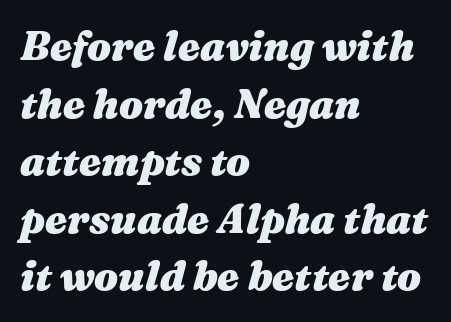
{"italic": "yes", "lean": "right", "slant_degrees": 16, "bold": "yes", "weight": "heavy", "width": "wide", "stroke_contrast": "medium", "x_height": "medium", "monospaced": "no", "underline": "no", "align": "left", "line_spacing": "normal", "line_spacing_ratio": 1.44, "letter_spacing": "normal", "letter_spacing_em": 0.0, "glyph_px": 40}
